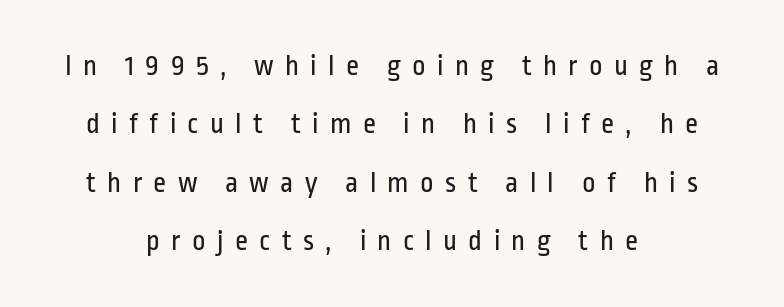
Each letter's strokes conclude bluntly, with no projecting serifs. A roman cut, with each character standing at attention. These lines are rendered in a variable-pitch font. A centered setting, common on invitations and titles, is used for this passage.
